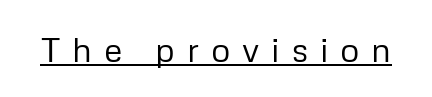
The font sits on the lighter half of the weight spectrum, regular included. Does extra space separate the letters? Yes, quite a lot of it. Varying glyph widths throughout — classic text-font behaviour. Each letter's strokes conclude bluntly, with no projecting serifs. Honestly, the underline is the first thing you notice here.
